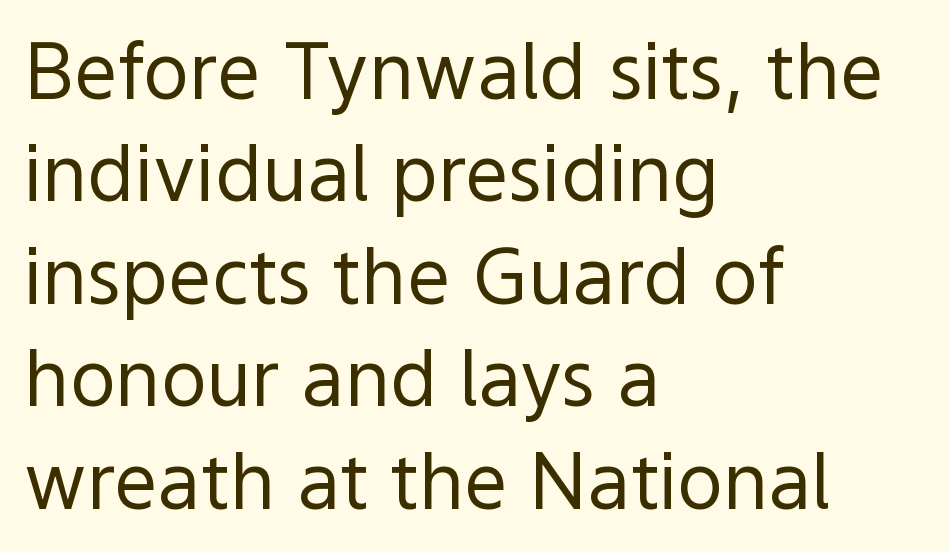
{"serif": "no", "italic": "no", "bold": "no", "weight": "regular", "width": "normal", "x_height": "medium", "monospaced": "no", "underline": "no", "align": "left", "line_spacing": "normal", "line_spacing_ratio": 1.33, "letter_spacing": "normal", "letter_spacing_em": 0.0, "glyph_px": 77}
